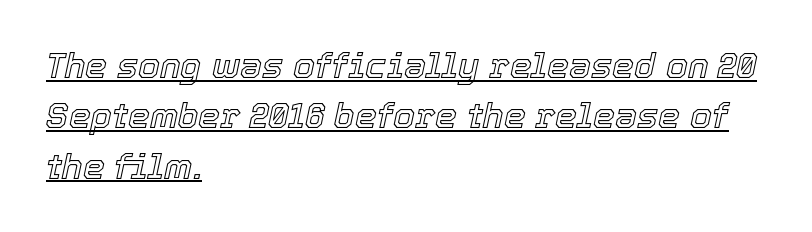
Q: Is the text italic (slanted)? A: Yes, it leans right by about 12 degrees.
Q: Is the text underlined? A: Yes.
Q: How is the paragraph aligned? A: Left-aligned.
Q: Is the spacing between letters normal or unusually wide? A: Normal.
Q: Is the spacing between lines tight, normal or loose? A: Normal.
Q: Width (condensed, normal, or wide)? A: Normal.
Q: x-height? A: Medium.
Q: Monospaced? A: No.
